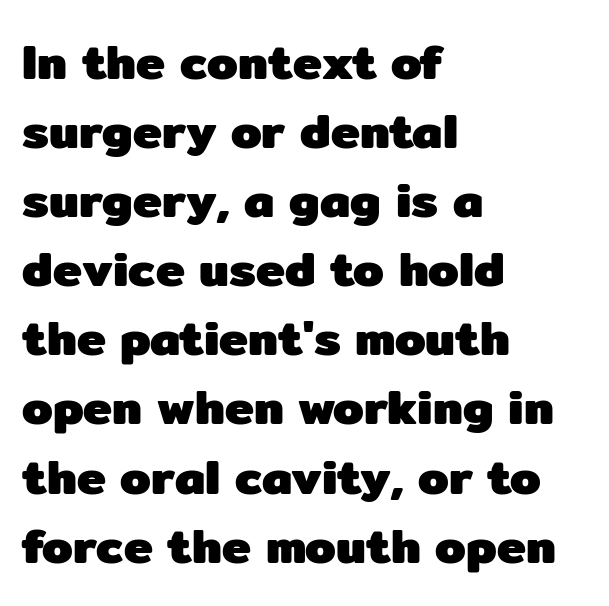
{"serif": "no", "italic": "no", "bold": "yes", "weight": "heavy", "width": "normal", "stroke_contrast": "low", "x_height": "medium", "monospaced": "no", "underline": "no", "align": "left", "line_spacing": "normal", "line_spacing_ratio": 1.41, "letter_spacing": "normal", "letter_spacing_em": 0.0, "glyph_px": 49}
